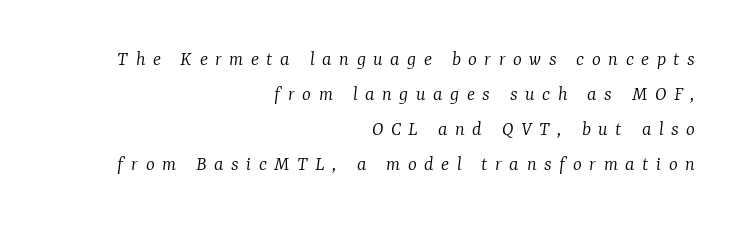
The horizontal fit of the characters is loose and conspicuously gappy. Horizontally, the lines are justified to the trailing edge only. The vertical gap from one line to the next is medium. If you drew a line through each stem, it would be angled. Descenders hang freely into open space.
